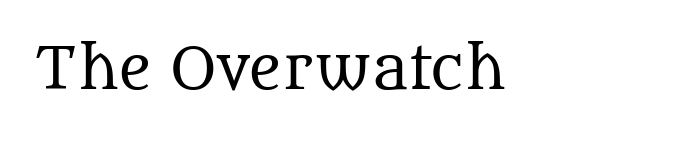
{"serif": "yes", "italic": "no", "bold": "no", "weight": "regular", "width": "normal", "stroke_contrast": "medium", "x_height": "large", "monospaced": "no", "underline": "no", "letter_spacing": "normal", "letter_spacing_em": 0.0, "glyph_px": 56}
